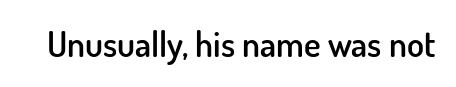
The image shows 35 px semibold sans-serif type, upright; set normal letter spacing, not underlined; low stroke contrast and a small x-height.
